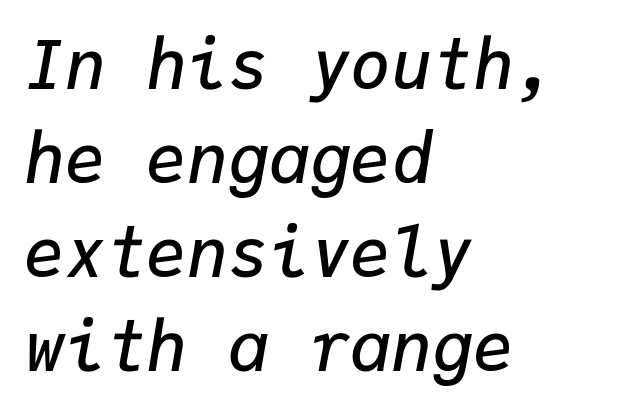
Q: Is the text bold? A: Semi-bold.
Q: Is the text italic (slanted)? A: Yes, it leans right by about 9 degrees.
Q: Is the text underlined? A: No.
Q: How is the paragraph aligned? A: Left-aligned.
Q: Is the spacing between letters normal or unusually wide? A: Normal.
Q: Is the spacing between lines tight, normal or loose? A: Normal.
Q: Width (condensed, normal, or wide)? A: Normal.
Q: Stroke contrast? A: Low.
Q: x-height? A: Medium.
Q: Monospaced? A: Yes.
